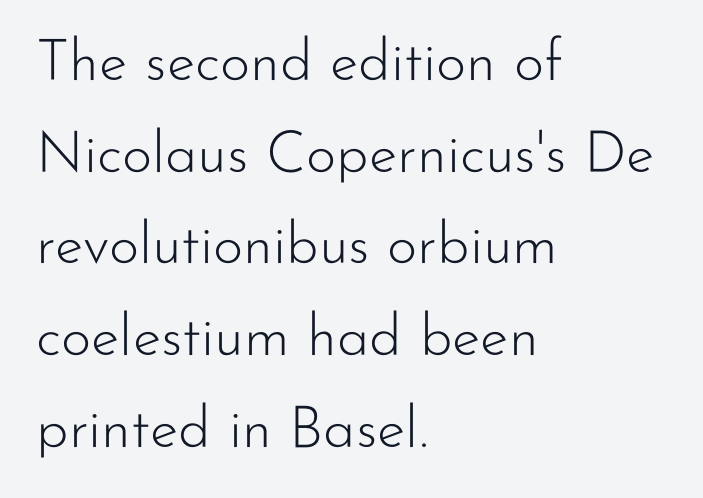
This is roman type, the default non-slanted kind. The letters sit at their default tracking, neither squeezed nor spread. Stem width sits at or under what a default text font uses. The block of text has a typical density, with ordinary space between rows.
